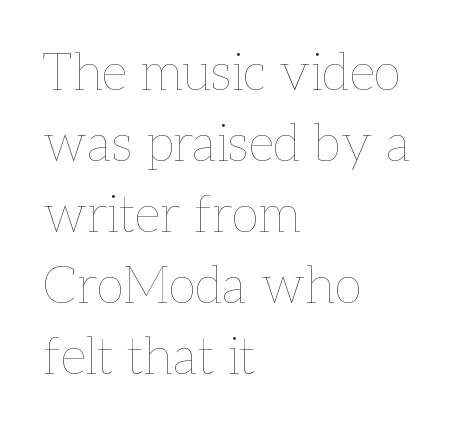
The image shows 51 px thin type, upright; set left-aligned, normal line spacing (1.39x), normal letter spacing, not underlined; low stroke contrast and a medium x-height.
